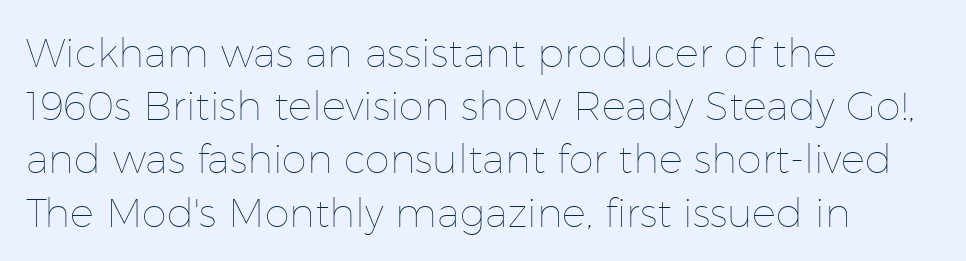
Think of a printed novel: that variable character pitch is what you see here. A bare baseline throughout the passage. You can tell it's not italic because the verticals are truly vertical. The rendering uses a moderate line-height, typical for paragraphs. Caption: multi-line text, flush left, ragged right. Is this a heavy cut? Hardly; it is regular or lighter.
